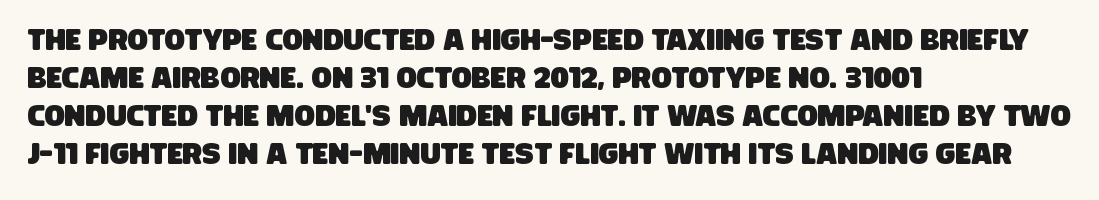
Q: Is the typeface a serif or a sans-serif typeface? A: Sans-serif.
Q: Is the text underlined? A: No.
Q: How is the paragraph aligned? A: Left-aligned.
Q: Is the spacing between letters normal or unusually wide? A: Normal.
Q: Is the spacing between lines tight, normal or loose? A: Normal.
Q: Width (condensed, normal, or wide)? A: Condensed.
Q: Stroke contrast? A: Low.
Q: x-height? A: Large.
Q: Monospaced? A: No.
